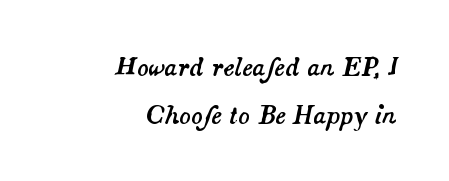
Q: Is the text italic (slanted)? A: Yes, it leans right by about 14 degrees.
Q: Is the text underlined? A: No.
Q: How is the paragraph aligned? A: Right-aligned.
Q: Is the spacing between letters normal or unusually wide? A: Normal.
Q: Is the spacing between lines tight, normal or loose? A: Loose.
